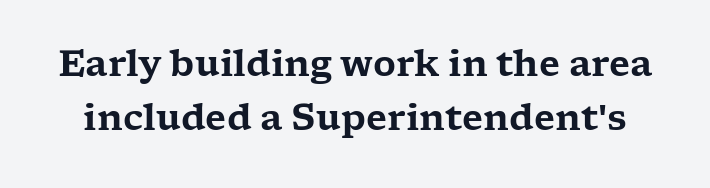
Is the letter spacing exaggerated? No — it looks like the ordinary default. Descenders hang freely into open space. Spacing verdict: proportional, widths tailored to each character. Letterform terminals end in serifs throughout the passage. Italic? Not at all — the glyphs are vertical. The passage shown stacks its lines at a standard gap.
